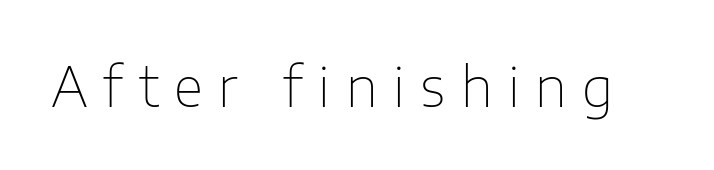
{"serif": "no", "italic": "no", "bold": "no", "weight": "thin", "width": "normal", "stroke_contrast": "low", "x_height": "medium", "monospaced": "no", "underline": "no", "letter_spacing": "wide", "letter_spacing_em": 0.29, "glyph_px": 54}
